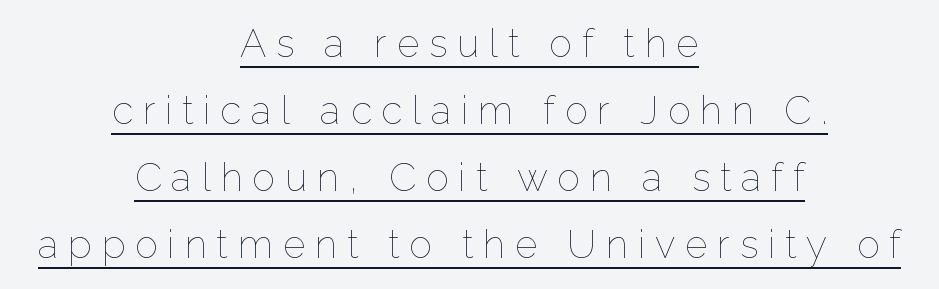
The image shows 39 px thin type, upright; set centered, line spacing 1.72x, unusually wide letter spacing (+0.25 em), underlined; low stroke contrast and a medium x-height.
